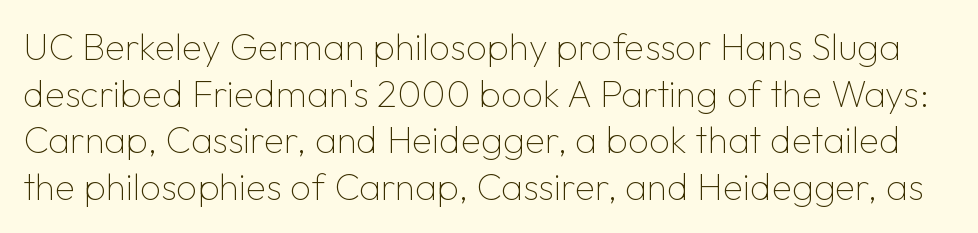
The space beneath each line is pristine and unruled. The type sits square on the baseline with zero lean. The face used here is rendered with its standard letterfit. Looks like regular typesetting: each glyph gets only the width it needs. Unlike a traditional serif, this face leaves its strokes unadorned. On a weight scale, this lands at 450 or below.
